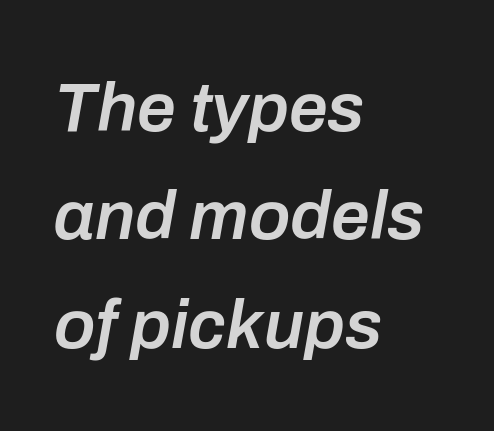
Note the varied advance widths — an 'i' is clearly narrower than an 'm'. A bit beefed up — I'd call it semibold rather than bold. No extra tracking has been applied to these lines. Horizontally, the lines are justified to the leading edge only. The gap between lines stays unmarked. A typesetter would call this leading conventional body-copy spacing.
